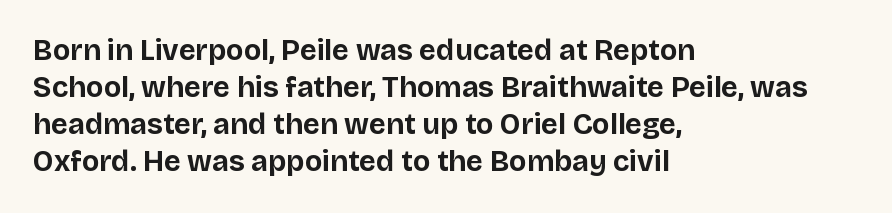
Alignment: flush left. The axis of the letterforms is exactly vertical. Bare-footed words on every line. No feet cap the strokes, marking this as sans-serif type. Look at the stroke-to-counter ratio: heavy, a bold.
